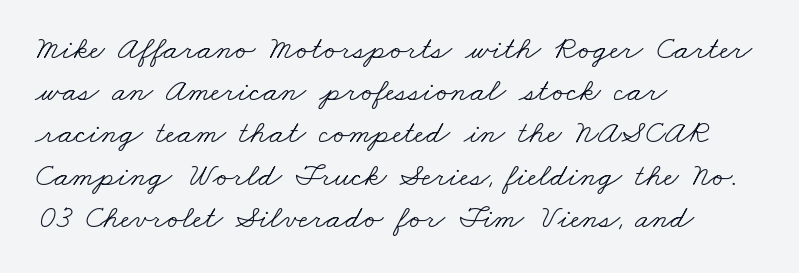
The image shows 33 px light, wide serif type; set left-aligned, normal line spacing (1.28x), normal letter spacing, not underlined; low stroke contrast and a small x-height.
